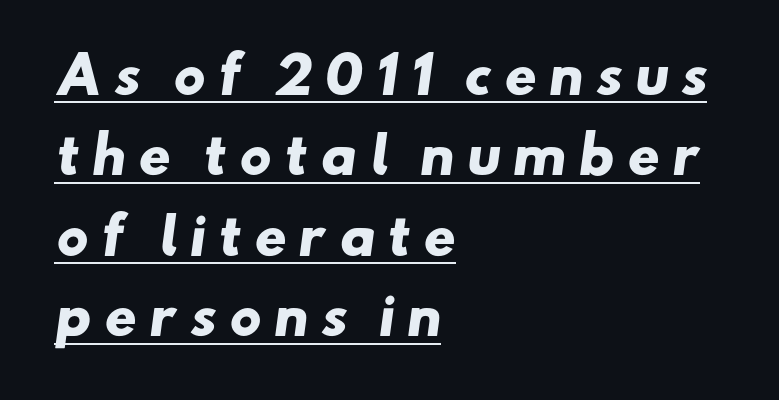
The image shows 50 px heavy, wide sans-serif type; set left-aligned, normal line spacing (1.61x), unusually wide letter spacing (+0.23 em), underlined; low stroke contrast and a small x-height.
